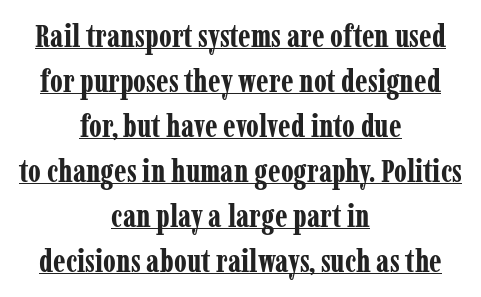
The image shows 31 px bold, condensed serif type, upright; set centered, normal line spacing (1.45x), normal letter spacing, underlined; low stroke contrast and a medium x-height.
